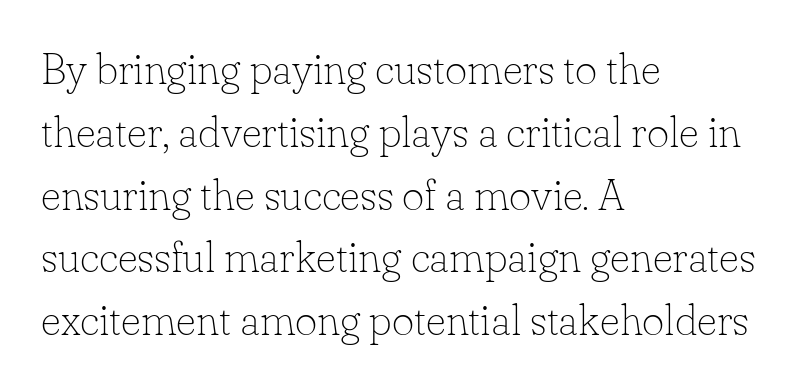
Q: Is the text bold? A: No.
Q: Is the text italic (slanted)? A: No, it is upright.
Q: Is the typeface a serif or a sans-serif typeface? A: Serif.
Q: Is the text underlined? A: No.
Q: How is the paragraph aligned? A: Left-aligned.
Q: Is the spacing between letters normal or unusually wide? A: Normal.
Q: Is the spacing between lines tight, normal or loose? A: Normal.
Q: Width (condensed, normal, or wide)? A: Normal.
Q: Stroke contrast? A: Low.
Q: x-height? A: Small.
Q: Monospaced? A: No.
